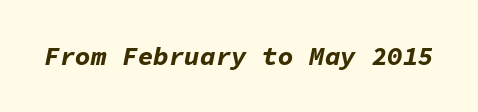
{"italic": "yes", "lean": "right", "slant_degrees": 11, "bold": "yes", "underline": "no", "letter_spacing": "normal", "letter_spacing_em": 0.0, "glyph_px": 26}
